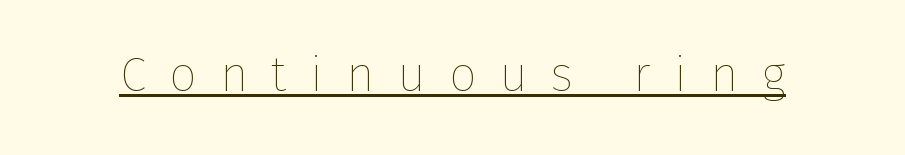
{"italic": "no", "bold": "no", "weight": "thin", "width": "normal", "stroke_contrast": "low", "x_height": "medium", "monospaced": "no", "underline": "yes", "letter_spacing": "wide", "letter_spacing_em": 0.49, "glyph_px": 48}
